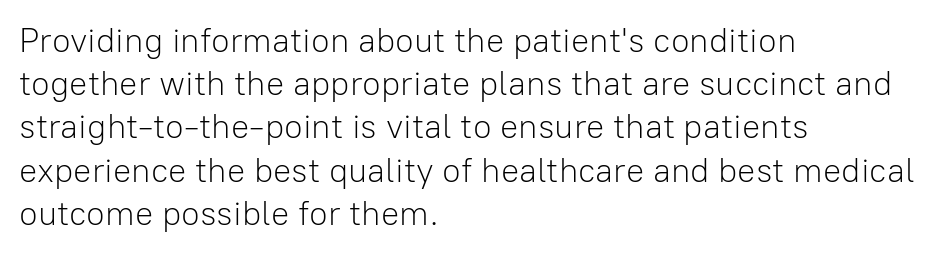
You could call the tracking neutral — neither tight nor loose. Classification — sans serif. Whoever set this chose a conventional vertical rhythm. The baseline area is clear. The letters advance in unequal steps, a hallmark of proportional type.
